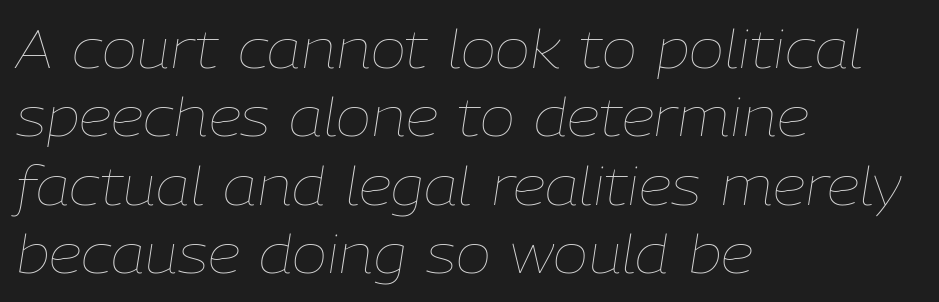
The image shows 53 px thin type, italic (leaning right); set left-aligned, normal line spacing (1.29x), normal letter spacing, not underlined; low stroke contrast and a medium x-height.
